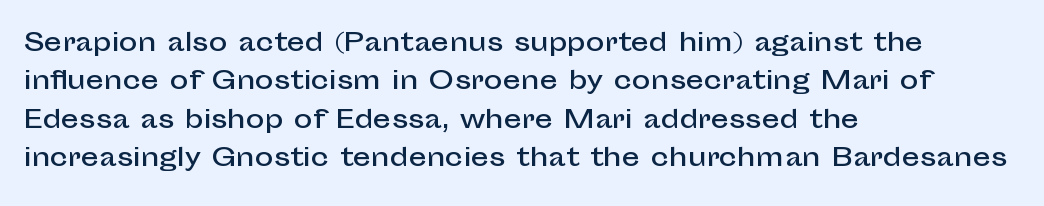
Q: Is the text italic (slanted)? A: No, it is upright.
Q: Is the text underlined? A: No.
Q: How is the paragraph aligned? A: Left-aligned.
Q: Is the spacing between letters normal or unusually wide? A: Normal.
Q: Is the spacing between lines tight, normal or loose? A: Normal.
